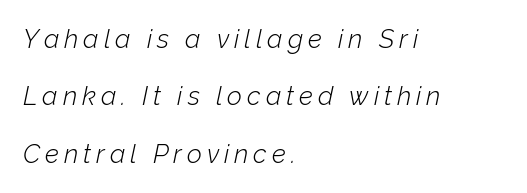
{"italic": "yes", "lean": "right", "slant_degrees": 12, "bold": "no", "underline": "no", "align": "left", "line_spacing": "loose", "line_spacing_ratio": 2.21, "glyph_px": 26}
